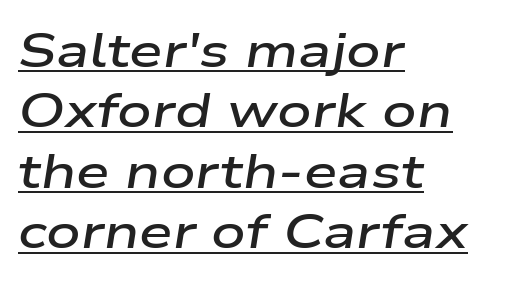
Q: Is the text bold? A: Semi-bold.
Q: Is the text italic (slanted)? A: Yes, it leans right by about 9 degrees.
Q: Is the text underlined? A: Yes.
Q: How is the paragraph aligned? A: Left-aligned.
Q: Is the spacing between letters normal or unusually wide? A: Normal.
Q: Is the spacing between lines tight, normal or loose? A: Normal.
Q: Width (condensed, normal, or wide)? A: Wide.
Q: Stroke contrast? A: Low.
Q: x-height? A: Medium.
Q: Monospaced? A: No.
